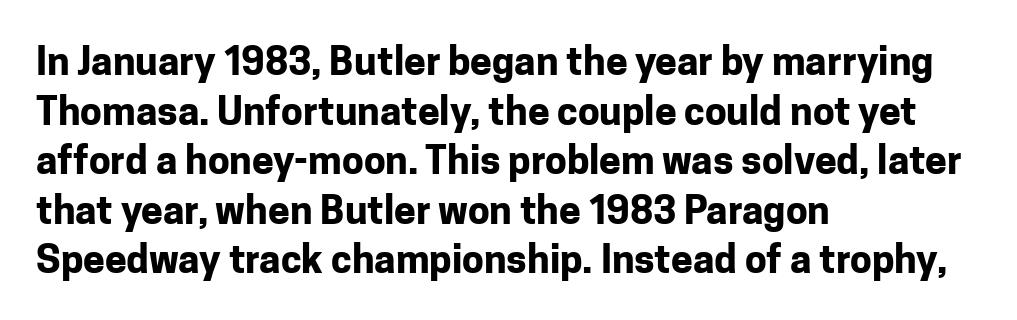
{"serif": "no", "italic": "no", "bold": "yes", "weight": "bold", "width": "normal", "stroke_contrast": "low", "x_height": "medium", "monospaced": "no", "underline": "no", "align": "left", "line_spacing": "normal", "line_spacing_ratio": 1.27, "letter_spacing": "normal", "letter_spacing_em": 0.0, "glyph_px": 39}
